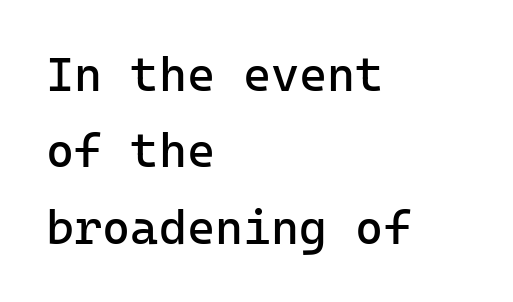
The face looks like a standard text weight, possibly lighter. Each new line begins a customary step beneath the previous one. Standard letterfit; no display-style spreading of the glyphs. Teacher's note: observe the even left margin — that is flush-left alignment.
